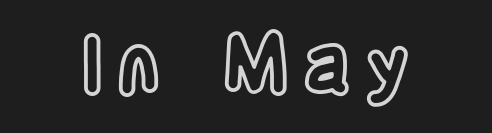
The image shows 76 px condensed type, upright; set not underlined; a large x-height.
